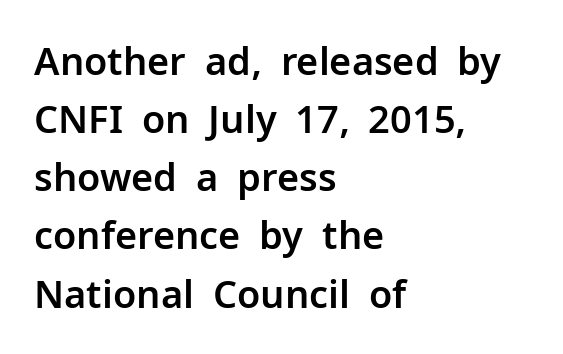
Tracking value appears to be zero — textbook default spacing. The letters carry no serifs — their stems end cleanly without finishing strokes. Regular leading. Check the space under the baseline: it is left empty. The lettering stays uniformly vertical, giving the passage a roman look.
